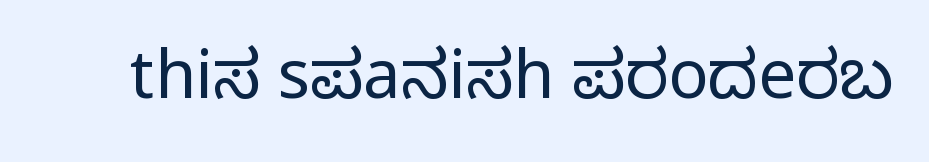
Q: Is the text italic (slanted)? A: No, it is upright.
Q: Is the typeface a serif or a sans-serif typeface? A: Sans-serif.
Q: Is the text underlined? A: No.
Q: Is the spacing between letters normal or unusually wide? A: Normal.
Q: Width (condensed, normal, or wide)? A: Condensed.
Q: Stroke contrast? A: Medium.
Q: Monospaced? A: No.
